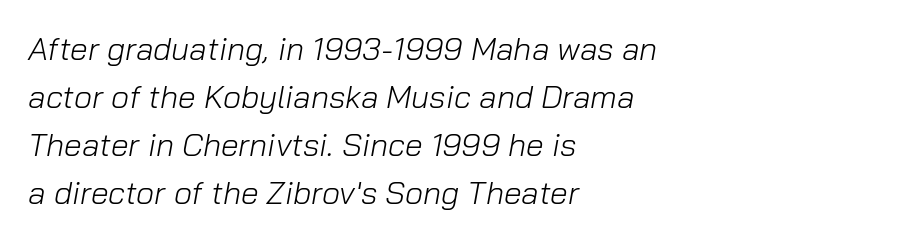
Q: Is the text bold? A: No.
Q: Is the text italic (slanted)? A: Yes, it leans right by about 10 degrees.
Q: Is the text underlined? A: No.
Q: How is the paragraph aligned? A: Left-aligned.
Q: Is the spacing between letters normal or unusually wide? A: Normal.
Q: Is the spacing between lines tight, normal or loose? A: Normal.
Q: Width (condensed, normal, or wide)? A: Normal.
Q: Stroke contrast? A: Low.
Q: x-height? A: Medium.
Q: Monospaced? A: No.
